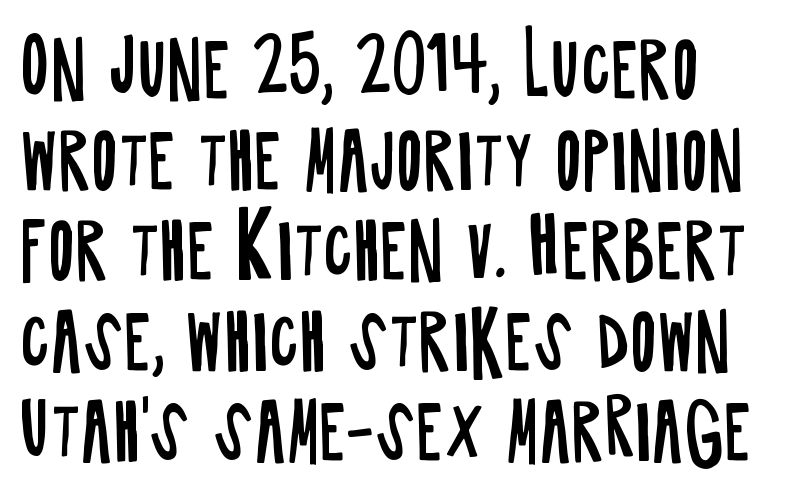
{"serif": "no", "italic": "no", "bold": "no", "weight": "regular", "width": "condensed", "stroke_contrast": "low", "x_height": "large", "monospaced": "no", "underline": "no", "line_spacing_ratio": 1.24, "letter_spacing": "normal", "letter_spacing_em": 0.0, "glyph_px": 73}
